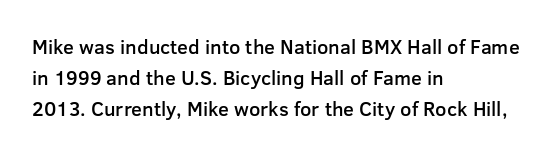
Strokes here are thickened, but only to semibold level. Successive baselines arrive at the customary interval. The axis of the letterforms is exactly vertical. Anything drawn beneath the words? Only blank space. Which margin do the lines hug? The left one — the right edge is uneven. This rendering leaves character spacing at its baseline value.
